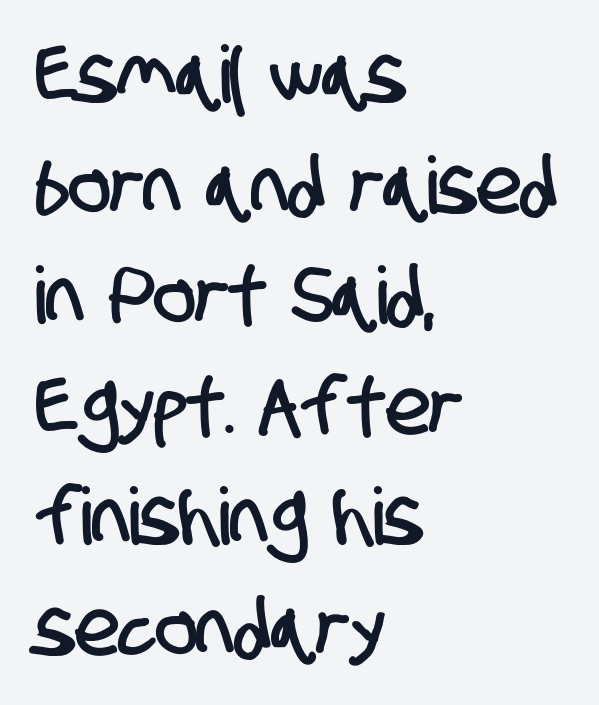
{"serif": "no", "width": "condensed", "stroke_contrast": "low", "x_height": "large", "monospaced": "no", "underline": "no", "align": "left", "line_spacing": "normal", "line_spacing_ratio": 1.4, "letter_spacing": "normal", "letter_spacing_em": 0.0, "glyph_px": 79}
